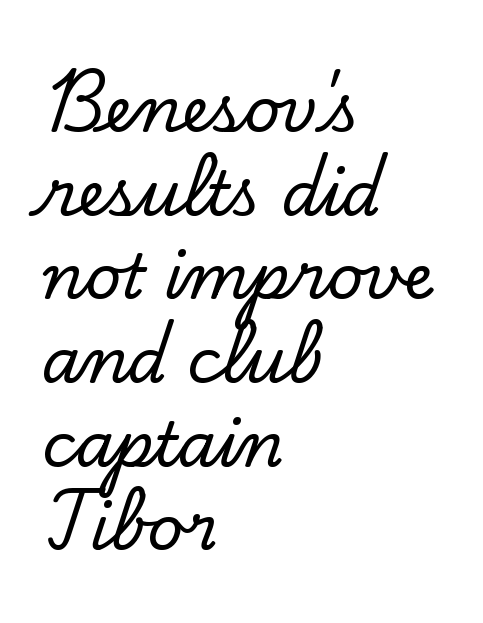
The image shows 62 px serif type; set left-aligned, normal line spacing (1.35x), normal letter spacing, not underlined; low stroke contrast and a small x-height.
